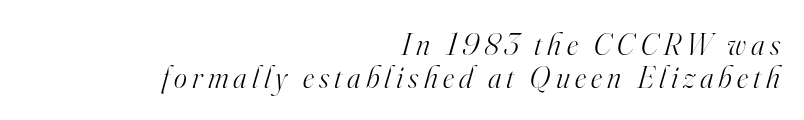
The image shows 31 px light serif type, italic (leaning right); set right-aligned, tight line spacing (1.05x), not underlined; high stroke contrast and a small x-height.
